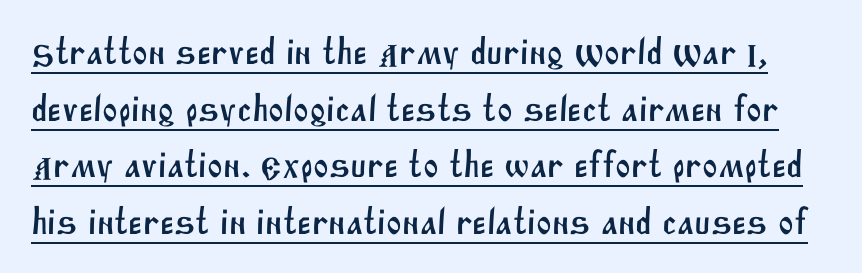
The image shows 37 px sans-serif type; set normal line spacing (1.53x), normal letter spacing, underlined; medium stroke contrast and a large x-height.
